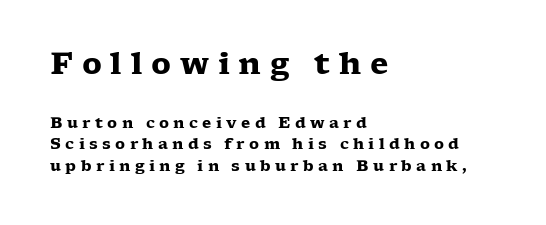
A typesetter would mark this as roman, not italic. This sample uses expanded letter spacing, leaving extra air between glyphs. The leading is moderate, giving the passage an even texture. What kind of face is this? One with serifs.
